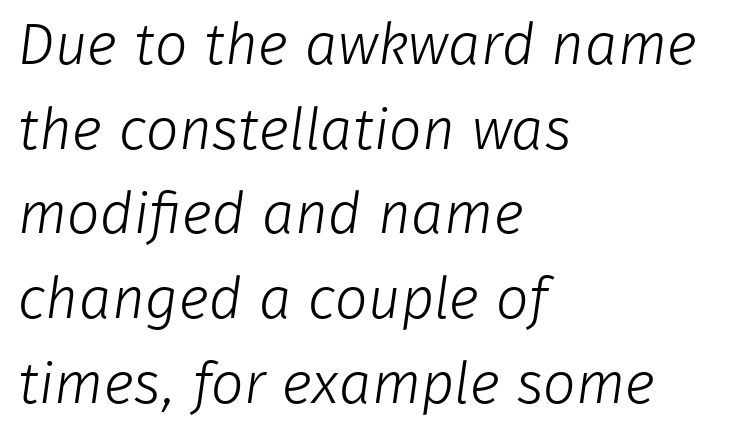
{"serif": "no", "bold": "no", "weight": "light", "width": "normal", "stroke_contrast": "low", "x_height": "medium", "monospaced": "no", "underline": "no", "align": "left", "line_spacing": "normal", "line_spacing_ratio": 1.46, "letter_spacing": "normal", "letter_spacing_em": 0.0, "glyph_px": 58}
